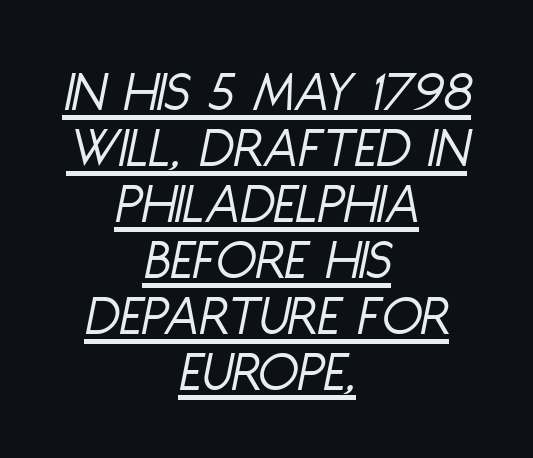
This rendering leaves character spacing at its baseline value. This is not heavy type; no bold has been used. Think of a printed novel: that variable character pitch is what you see here. The typography opts for an oblique posture over an upright one.
